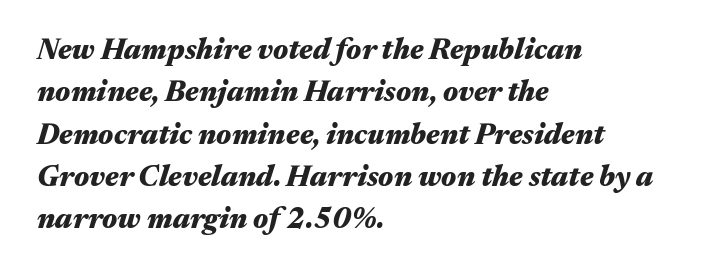
Q: Is the text bold? A: Yes.
Q: Is the text italic (slanted)? A: Yes, it leans right by about 17 degrees.
Q: Is the text underlined? A: No.
Q: How is the paragraph aligned? A: Left-aligned.
Q: Is the spacing between letters normal or unusually wide? A: Normal.
Q: Is the spacing between lines tight, normal or loose? A: Normal.
Q: Width (condensed, normal, or wide)? A: Wide.
Q: Stroke contrast? A: Medium.
Q: x-height? A: Medium.
Q: Monospaced? A: No.
